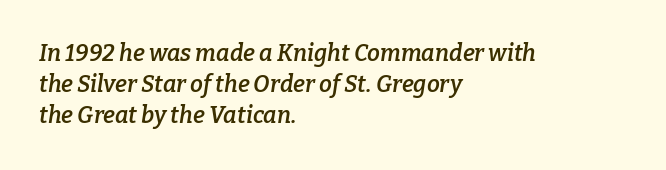
{"italic": "yes", "lean": "right", "slant_degrees": 9, "bold": "semi", "underline": "no", "align": "left", "line_spacing": "normal", "line_spacing_ratio": 1.35, "letter_spacing": "normal", "letter_spacing_em": 0.0, "glyph_px": 23}
